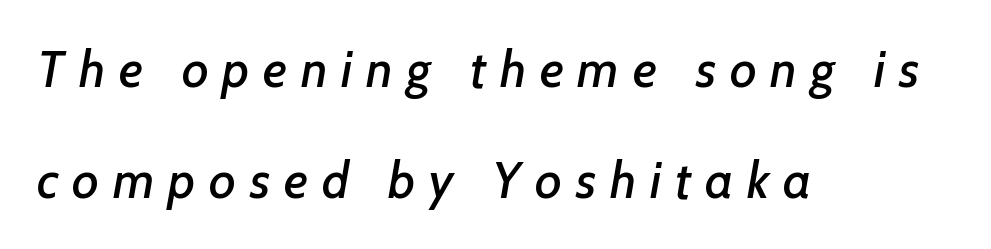
Q: Is the typeface a serif or a sans-serif typeface? A: Sans-serif.
Q: Is the text underlined? A: No.
Q: How is the paragraph aligned? A: Left-aligned.
Q: Is the spacing between letters normal or unusually wide? A: Unusually wide.
Q: Is the spacing between lines tight, normal or loose? A: Loose.
Q: Width (condensed, normal, or wide)? A: Normal.
Q: Stroke contrast? A: Low.
Q: x-height? A: Medium.
Q: Monospaced? A: No.
